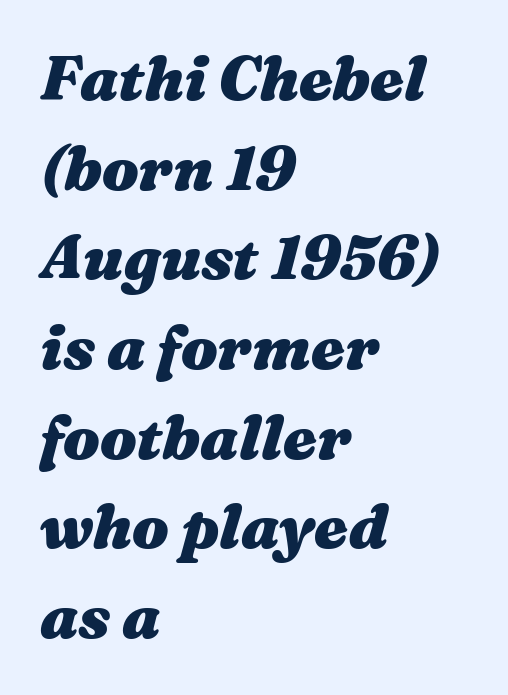
Does the copy run flush right? No — it runs flush left. Caption: standard tracking, unaltered. Weight: bold. Style check: oblique. Descenders hang freely into open space. Students, observe: this is what conventionally led text looks like.
